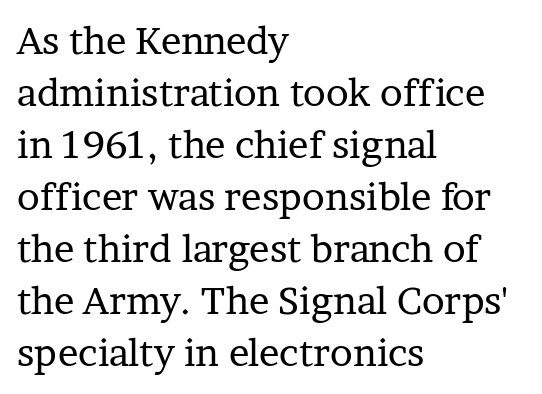
Vertical strokes here are truly vertical. This is serif lettering, the kind often seen in printed books. No heavy texture on the line: the type isn't bold. Each word holds together tightly as a unit, with standard inter-letter gaps. The string is rendered with underlining switched off. A normal amount of white space separates one row of letters from the next.
